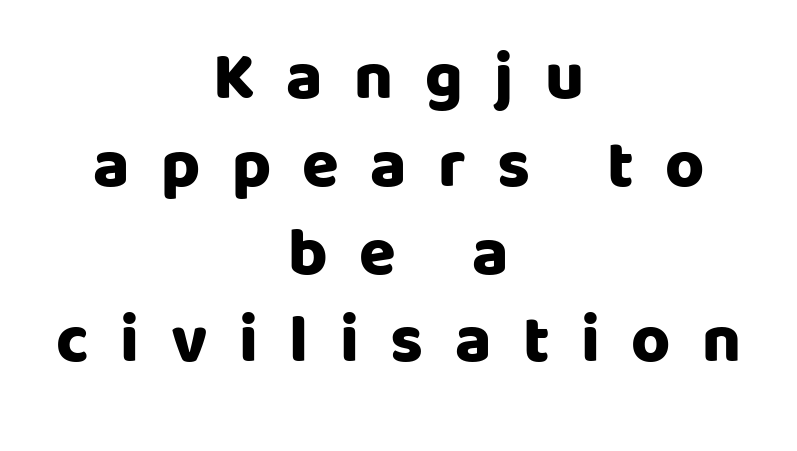
A roman cut, with each character standing at attention. This sample uses expanded letter spacing, leaving extra air between glyphs. The glyphs are unaccompanied by any horizontal stroke below them. The letters advance in unequal steps, a hallmark of proportional type.
